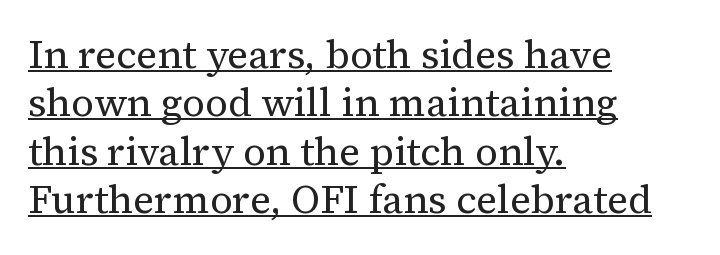
Each line starts at the same left margin while the right side varies. Do the characters align in a grid? No, the font is proportional. Think standard paragraph weight, or any step lighter than that. A typographer would call this underscored text.
